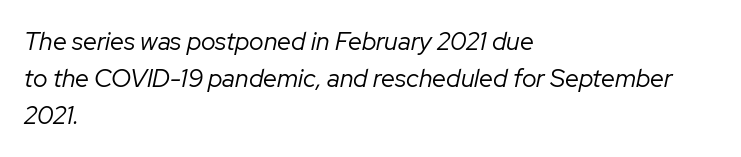
{"italic": "yes", "lean": "right", "slant_degrees": 12, "bold": "no", "underline": "no", "align": "left", "line_spacing": "normal", "line_spacing_ratio": 1.49, "letter_spacing": "normal", "letter_spacing_em": 0.0, "glyph_px": 25}
